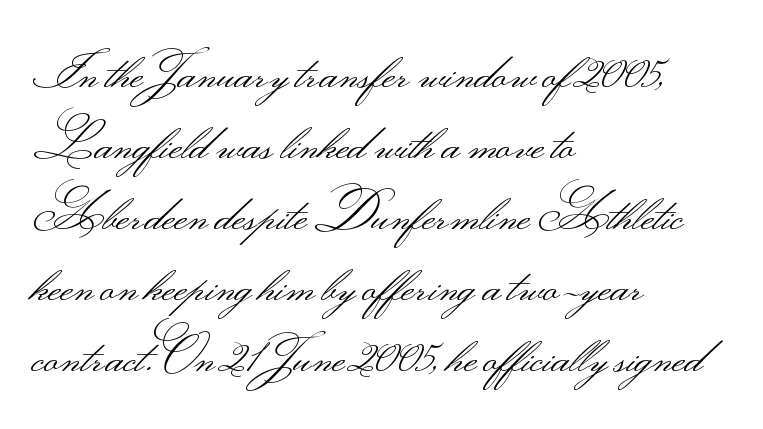
The image shows 50 px light, wide sans-serif type; set left-aligned, normal line spacing (1.42x), normal letter spacing, not underlined; medium stroke contrast.
